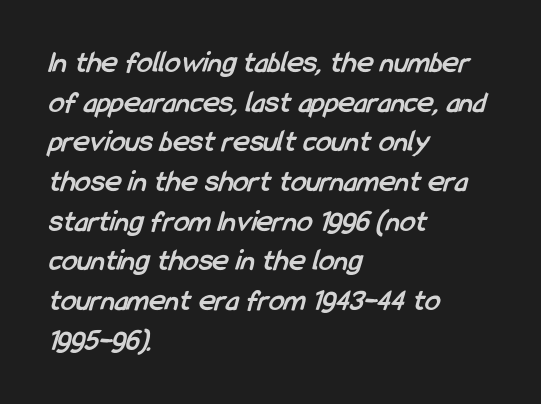
Q: Is the text bold? A: Yes.
Q: Is the typeface a serif or a sans-serif typeface? A: Sans-serif.
Q: Is the text underlined? A: No.
Q: How is the paragraph aligned? A: Left-aligned.
Q: Is the spacing between letters normal or unusually wide? A: Normal.
Q: Is the spacing between lines tight, normal or loose? A: Normal.
Q: Width (condensed, normal, or wide)? A: Condensed.
Q: Stroke contrast? A: Low.
Q: x-height? A: Medium.
Q: Monospaced? A: No.
